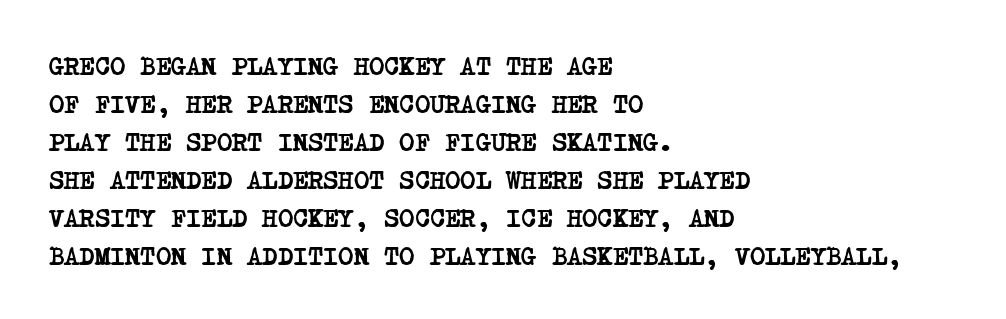
{"bold": "yes", "underline": "no", "align": "left", "line_spacing": "normal", "line_spacing_ratio": 1.46, "letter_spacing": "normal", "letter_spacing_em": 0.0, "glyph_px": 26}
